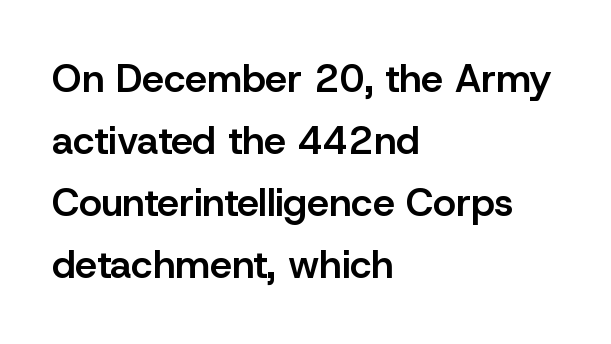
Q: Is the text bold? A: Semi-bold.
Q: Is the text italic (slanted)? A: No, it is upright.
Q: Is the typeface a serif or a sans-serif typeface? A: Sans-serif.
Q: Is the text underlined? A: No.
Q: How is the paragraph aligned? A: Left-aligned.
Q: Is the spacing between letters normal or unusually wide? A: Normal.
Q: Is the spacing between lines tight, normal or loose? A: Normal.
Q: Width (condensed, normal, or wide)? A: Normal.
Q: Stroke contrast? A: Low.
Q: x-height? A: Medium.
Q: Monospaced? A: No.
